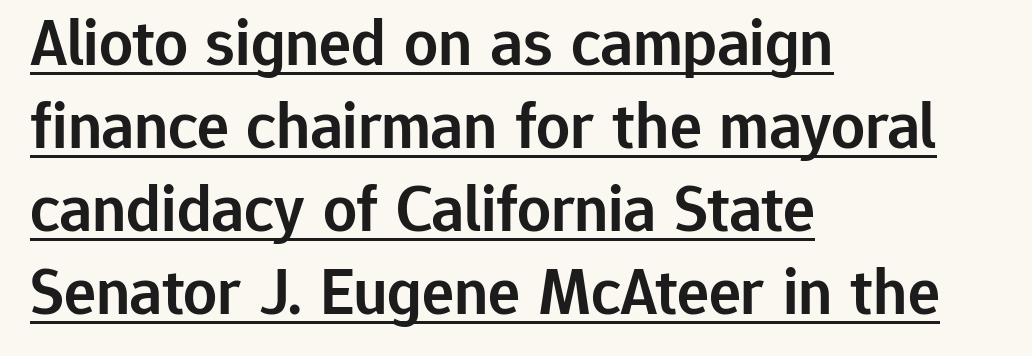
{"serif": "no", "italic": "no", "bold": "semi", "weight": "semibold", "width": "normal", "stroke_contrast": "low", "x_height": "medium", "monospaced": "no", "underline": "yes", "align": "left", "line_spacing_ratio": 1.24, "letter_spacing": "normal", "letter_spacing_em": 0.0, "glyph_px": 67}
